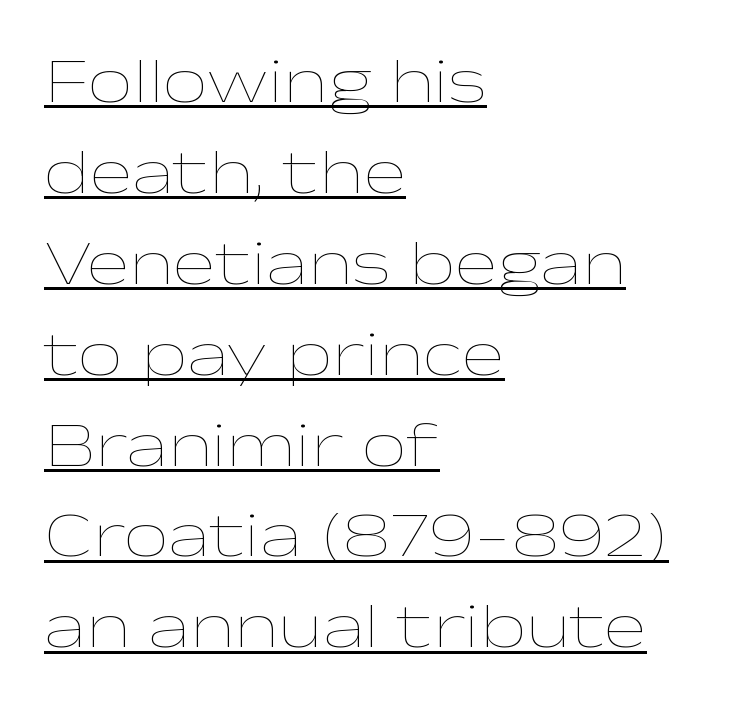
Q: Is the text bold? A: No.
Q: Is the text italic (slanted)? A: No, it is upright.
Q: Is the text underlined? A: Yes.
Q: How is the paragraph aligned? A: Left-aligned.
Q: Is the spacing between letters normal or unusually wide? A: Normal.
Q: Is the spacing between lines tight, normal or loose? A: Normal.
Q: Width (condensed, normal, or wide)? A: Wide.
Q: Stroke contrast? A: Low.
Q: x-height? A: Medium.
Q: Monospaced? A: No.
